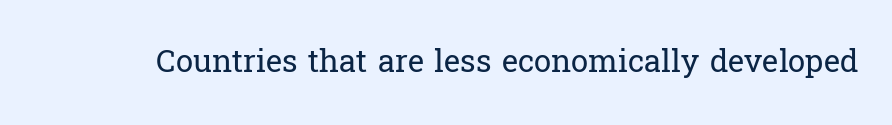
Posture: straight, roman, zero tilt. Decoration check: the copy has no underline. Typographically, this falls in the serif category. The rendering uses natural spacing where letterforms have individual widths. Caption: standard tracking, unaltered.
